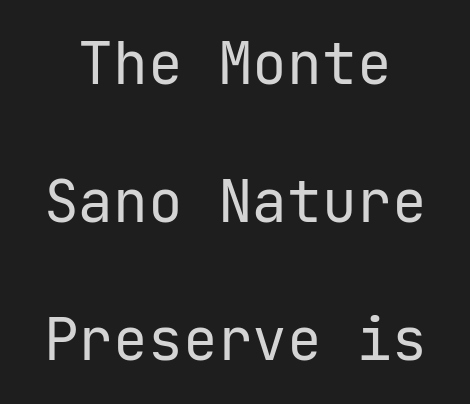
Q: Is the text bold? A: No.
Q: Is the text italic (slanted)? A: No, it is upright.
Q: Is the typeface a serif or a sans-serif typeface? A: Sans-serif.
Q: Is the text underlined? A: No.
Q: Is the spacing between letters normal or unusually wide? A: Normal.
Q: Is the spacing between lines tight, normal or loose? A: Loose.
Q: Width (condensed, normal, or wide)? A: Normal.
Q: Stroke contrast? A: Low.
Q: x-height? A: Medium.
Q: Monospaced? A: Yes.
